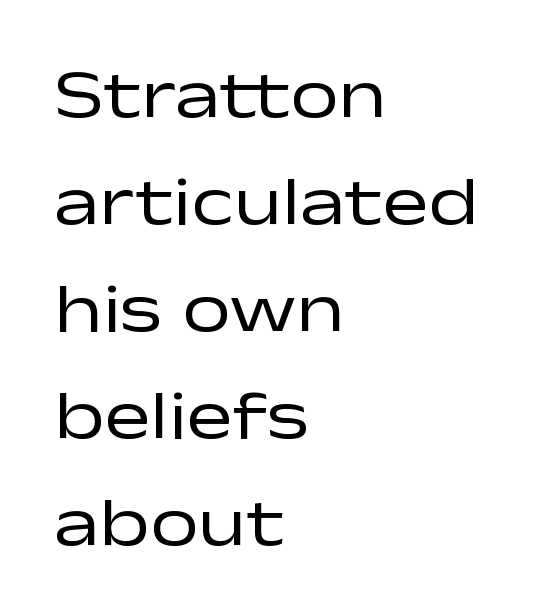
{"serif": "no", "italic": "no", "bold": "no", "weight": "regular", "width": "wide", "stroke_contrast": "low", "x_height": "medium", "monospaced": "no", "underline": "no", "align": "left", "line_spacing": "normal", "line_spacing_ratio": 1.55, "letter_spacing": "normal", "letter_spacing_em": 0.0, "glyph_px": 69}
